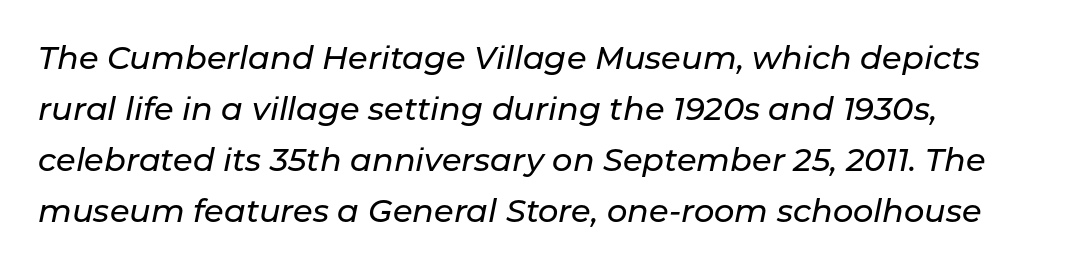
The image shows 32 px text type, italic (leaning right); set normal line spacing (1.59x), normal letter spacing, not underlined; low stroke contrast and a medium x-height.
